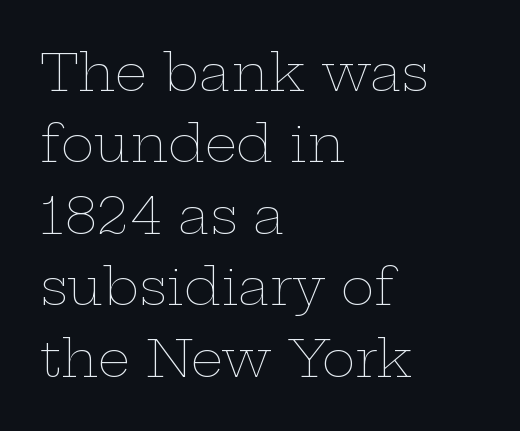
This reads as an unemphasized weight, regular at the heaviest. The face used here is proportionally spaced, like ordinary book or web type. This sample keeps an unexceptional amount of space between lines. The setting favours the left margin, as ordinary paragraphs usually do.
